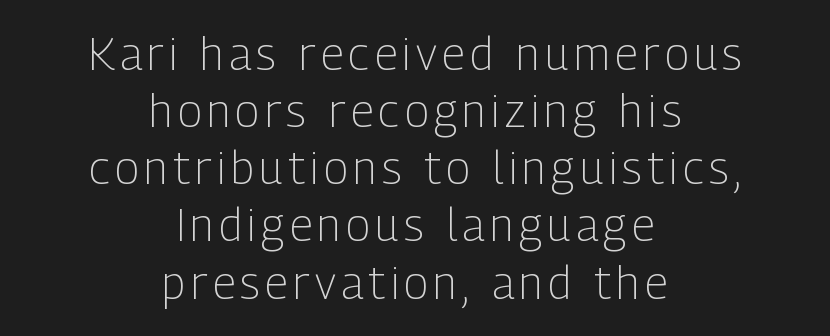
The image shows 45 px light, condensed sans-serif type, upright; set centered, normal line spacing (1.27x), not underlined; low stroke contrast and a medium x-height.
